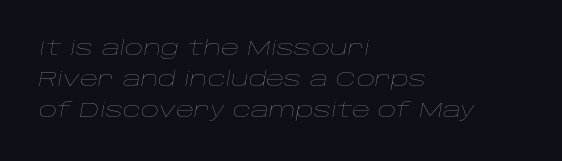
The image shows 20 px text type, italic (leaning right); set left-aligned, normal line spacing (1.54x), normal letter spacing, not underlined.
